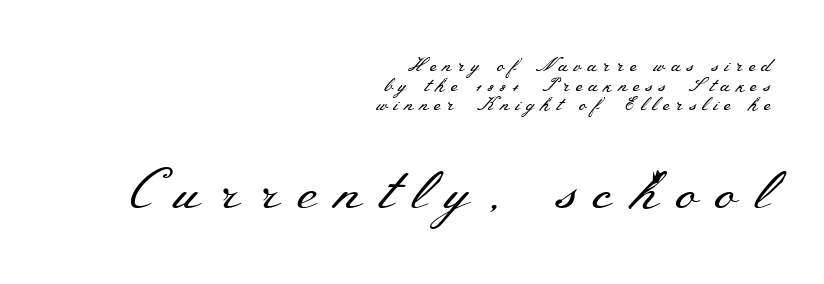
Q: Is the text bold? A: No.
Q: Is the text italic (slanted)? A: Yes.
Q: Is the typeface a serif or a sans-serif typeface? A: Serif.
Q: Is the text underlined? A: No.
Q: How is the paragraph aligned? A: Right-aligned.
Q: Is the spacing between letters normal or unusually wide? A: Unusually wide.
Q: Is the spacing between lines tight, normal or loose? A: Tight.
Q: Which block of text is set in a larger size, the first (top) or the second (bottom)? A: The second (bottom) one.
Q: Width (condensed, normal, or wide)? A: Wide.
Q: Stroke contrast? A: Medium.
Q: x-height? A: Small.
Q: Monospaced? A: No.
